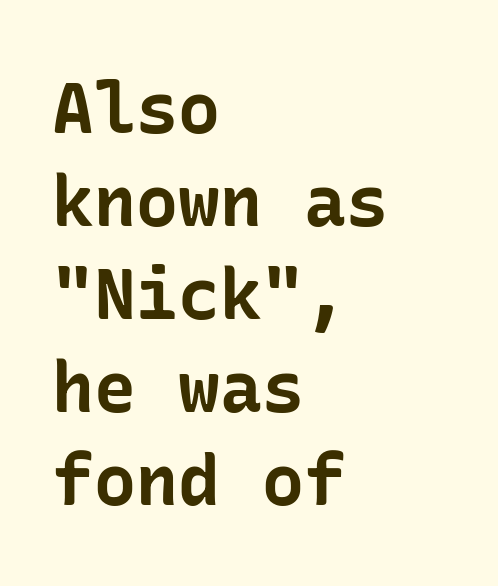
Q: Is the text bold? A: Yes.
Q: Is the text italic (slanted)? A: No, it is upright.
Q: Is the typeface a serif or a sans-serif typeface? A: Sans-serif.
Q: Is the text underlined? A: No.
Q: How is the paragraph aligned? A: Left-aligned.
Q: Is the spacing between letters normal or unusually wide? A: Normal.
Q: Is the spacing between lines tight, normal or loose? A: Normal.
Q: Width (condensed, normal, or wide)? A: Normal.
Q: Stroke contrast? A: Low.
Q: x-height? A: Medium.
